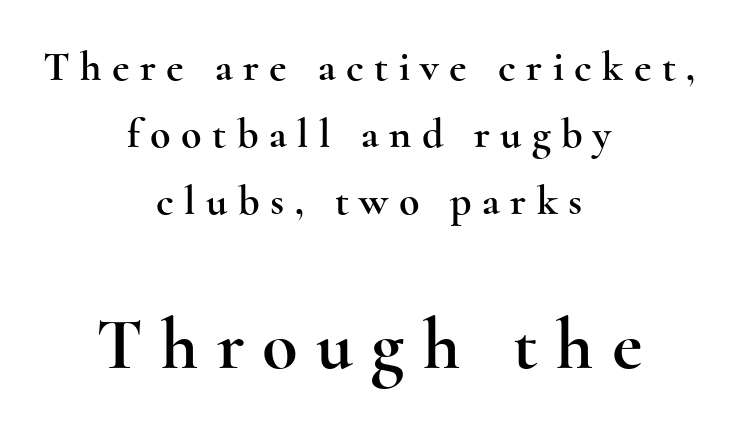
{"serif": "yes", "italic": "no", "width": "wide", "x_height": "small", "monospaced": "no", "underline": "no", "align": "center", "line_spacing": "normal", "line_spacing_ratio": 1.59, "letter_spacing": "wide", "letter_spacing_em": 0.25, "larger_block": "second", "size_ratio": 1.74, "glyph_px": 73}
